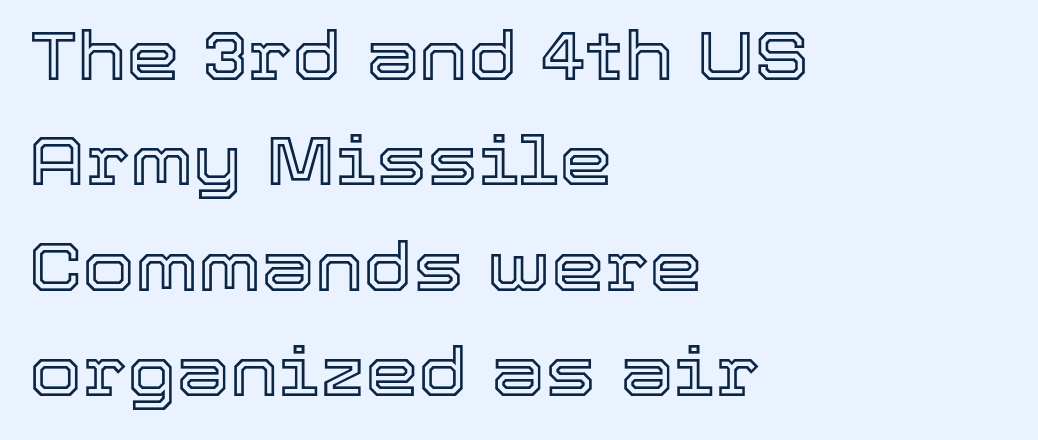
{"italic": "no", "width": "normal", "x_height": "medium", "monospaced": "no", "underline": "no", "align": "left", "line_spacing": "normal", "line_spacing_ratio": 1.55, "letter_spacing": "normal", "letter_spacing_em": 0.0, "glyph_px": 68}
